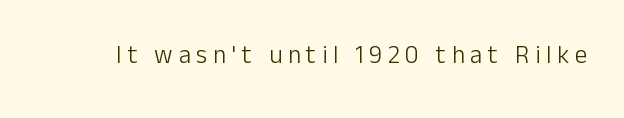
{"italic": "no", "bold": "no", "underline": "no", "letter_spacing": "wide", "letter_spacing_em": 0.23, "glyph_px": 25}
